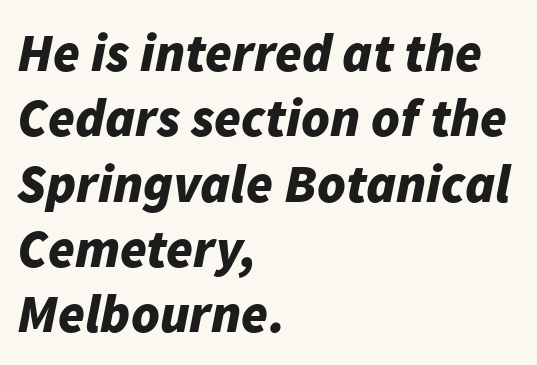
Q: Is the text bold? A: Yes.
Q: Is the text italic (slanted)? A: Yes, it leans right by about 11 degrees.
Q: Is the text underlined? A: No.
Q: How is the paragraph aligned? A: Left-aligned.
Q: Is the spacing between letters normal or unusually wide? A: Normal.
Q: Width (condensed, normal, or wide)? A: Normal.
Q: Stroke contrast? A: Low.
Q: x-height? A: Medium.
Q: Monospaced? A: No.
